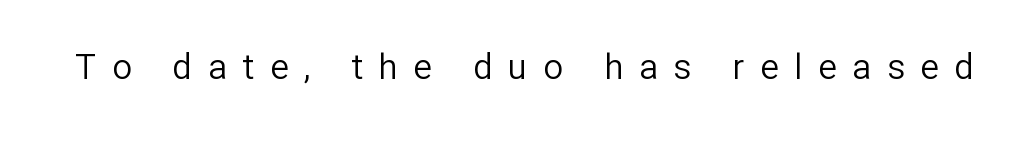
Q: Is the text bold? A: No.
Q: Is the text italic (slanted)? A: No, it is upright.
Q: Is the typeface a serif or a sans-serif typeface? A: Sans-serif.
Q: Is the text underlined? A: No.
Q: Is the spacing between letters normal or unusually wide? A: Unusually wide.
Q: Width (condensed, normal, or wide)? A: Normal.
Q: Stroke contrast? A: Low.
Q: x-height? A: Medium.
Q: Monospaced? A: No.
